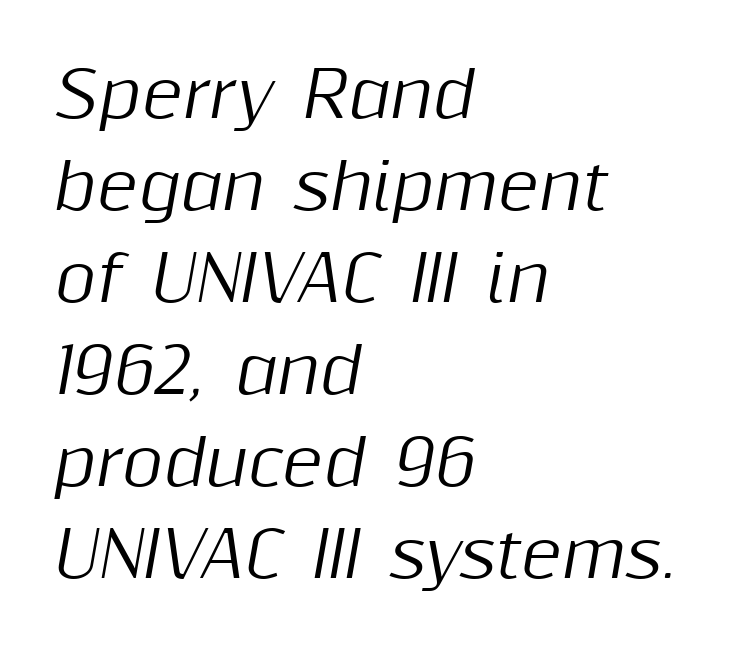
{"italic": "yes", "lean": "right", "slant_degrees": 10, "width": "normal", "stroke_contrast": "medium", "x_height": "medium", "monospaced": "no", "underline": "no", "align": "left", "line_spacing": "normal", "line_spacing_ratio": 1.46, "letter_spacing": "normal", "letter_spacing_em": 0.0, "glyph_px": 63}
